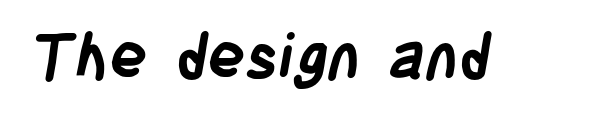
The letters sit at their default tracking, neither squeezed nor spread. Caption: bold face, heavy strokes. Check under the words: just untouched page. Nothing sits at the stroke ends, so this counts as sans-serif. Here the designer chose a conventional face with non-uniform glyph widths.
